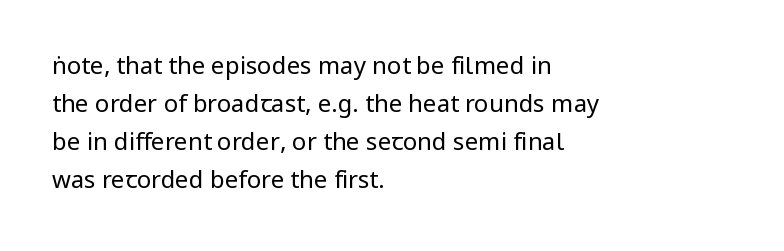
Is there much room between lines? A standard amount, neither cramped nor airy. A roman cut, with each character standing at attention. How are the letters spaced? Ordinarily, with no added tracking. This rendering features lettering with no underline. The paragraph shown leans on its left margin. The weight tops out at a normal text grade.
